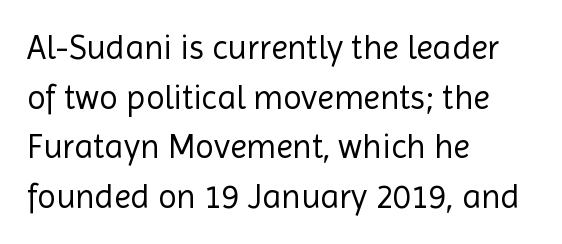
{"serif": "no", "italic": "no", "bold": "no", "weight": "regular", "width": "normal", "x_height": "medium", "monospaced": "no", "underline": "no", "align": "left", "line_spacing": "normal", "line_spacing_ratio": 1.46, "letter_spacing": "normal", "letter_spacing_em": 0.0, "glyph_px": 34}
